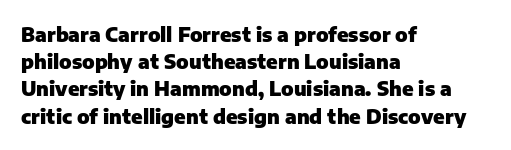
The image shows 20 px bold type, upright; set left-aligned, normal line spacing (1.36x), normal letter spacing, not underlined.
